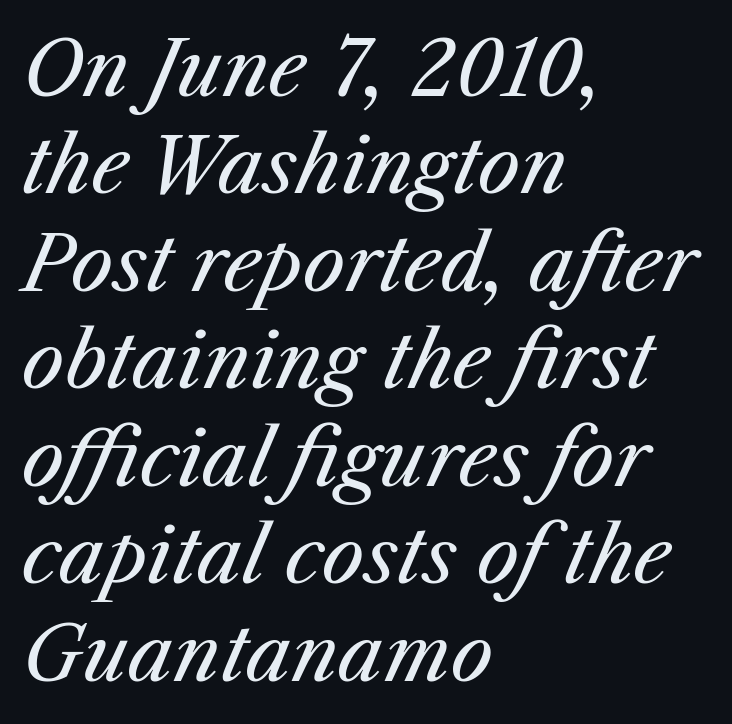
The image shows 75 px regular-weight type, italic (leaning right); set left-aligned, normal line spacing (1.3x), normal letter spacing, not underlined; medium stroke contrast and a medium x-height.
